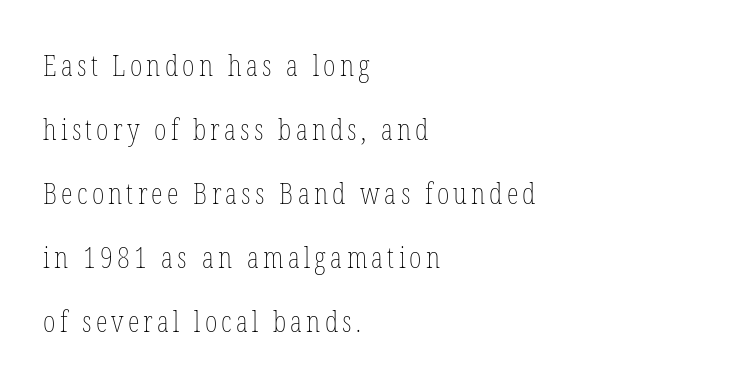
Q: Is the text bold? A: No.
Q: Is the text italic (slanted)? A: No, it is upright.
Q: Is the text underlined? A: No.
Q: How is the paragraph aligned? A: Left-aligned.
Q: Is the spacing between lines tight, normal or loose? A: Loose.
Q: Width (condensed, normal, or wide)? A: Condensed.
Q: Stroke contrast? A: Low.
Q: x-height? A: Medium.
Q: Monospaced? A: No.
